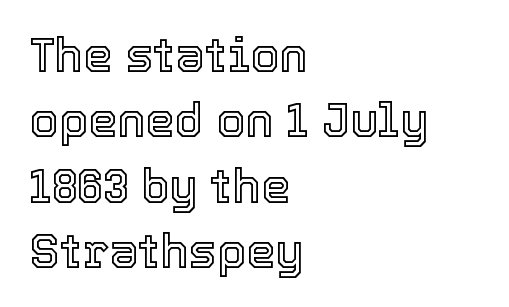
The image shows 47 px text type, upright; set left-aligned, normal line spacing (1.39x), normal letter spacing, not underlined; a medium x-height.
